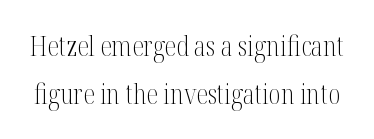
The image shows 27 px text type, upright; set line spacing 1.76x, normal letter spacing, not underlined.
